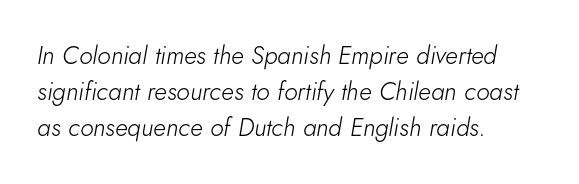
The image shows 25 px text type, italic (leaning right); set left-aligned, normal line spacing (1.45x), normal letter spacing, not underlined.
